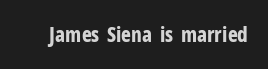
{"italic": "no", "bold": "yes", "underline": "no", "letter_spacing": "normal", "letter_spacing_em": 0.0, "glyph_px": 21}
